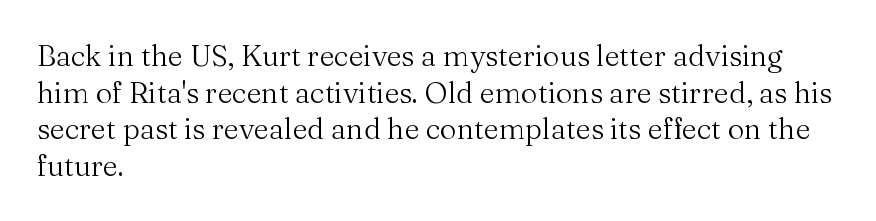
{"serif": "yes", "italic": "no", "bold": "no", "weight": "regular", "width": "normal", "stroke_contrast": "medium", "x_height": "medium", "monospaced": "no", "underline": "no", "align": "left", "line_spacing": "normal", "line_spacing_ratio": 1.26, "letter_spacing": "normal", "letter_spacing_em": 0.0, "glyph_px": 29}
